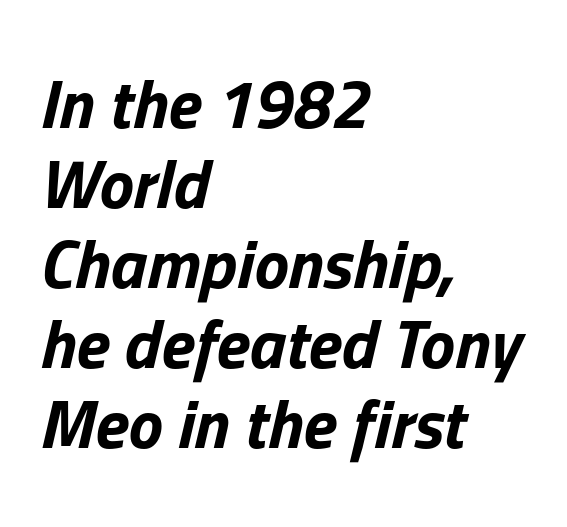
{"italic": "yes", "lean": "right", "slant_degrees": 13, "bold": "yes", "weight": "bold", "width": "normal", "stroke_contrast": "low", "x_height": "medium", "monospaced": "no", "underline": "no", "align": "left", "line_spacing_ratio": 1.16, "letter_spacing": "normal", "letter_spacing_em": 0.0, "glyph_px": 69}
